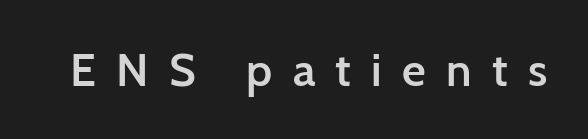
Q: Is the text bold? A: Semi-bold.
Q: Is the text italic (slanted)? A: No, it is upright.
Q: Is the typeface a serif or a sans-serif typeface? A: Sans-serif.
Q: Is the text underlined? A: No.
Q: Is the spacing between letters normal or unusually wide? A: Unusually wide.
Q: Width (condensed, normal, or wide)? A: Normal.
Q: Stroke contrast? A: Low.
Q: x-height? A: Medium.
Q: Monospaced? A: No.
